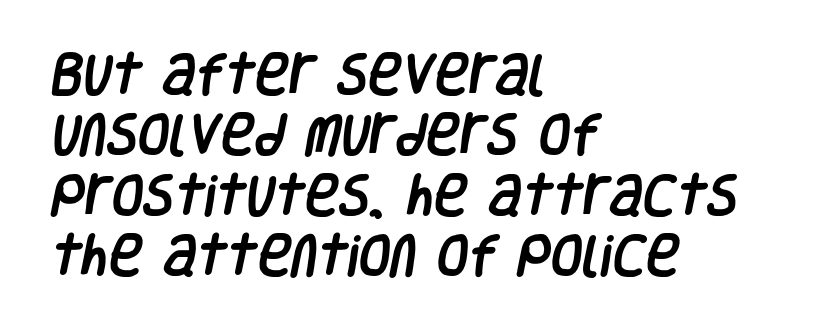
Q: Is the typeface a serif or a sans-serif typeface? A: Sans-serif.
Q: Is the text underlined? A: No.
Q: How is the paragraph aligned? A: Left-aligned.
Q: Is the spacing between letters normal or unusually wide? A: Normal.
Q: Is the spacing between lines tight, normal or loose? A: Normal.
Q: Width (condensed, normal, or wide)? A: Condensed.
Q: Stroke contrast? A: Low.
Q: x-height? A: Large.
Q: Monospaced? A: No.
